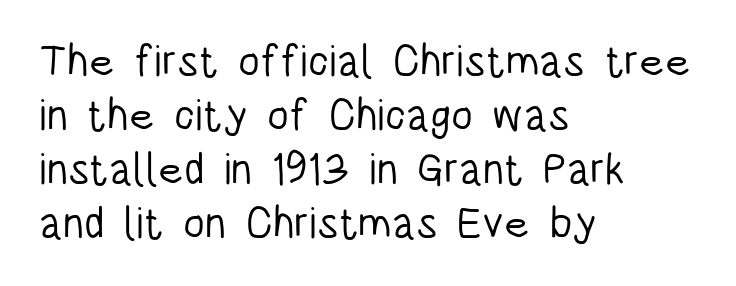
The image shows 44 px light, condensed sans-serif type, upright; set left-aligned, line spacing 1.23x, normal letter spacing, not underlined; low stroke contrast and a large x-height.
